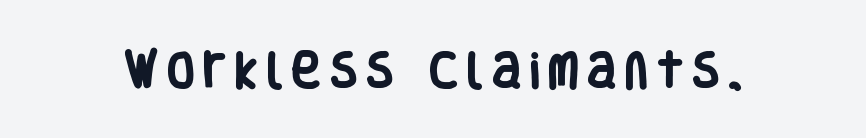
Q: Is the text bold? A: Yes.
Q: Is the text italic (slanted)? A: No, it is upright.
Q: Is the typeface a serif or a sans-serif typeface? A: Sans-serif.
Q: Is the text underlined? A: No.
Q: Is the spacing between letters normal or unusually wide? A: Unusually wide.
Q: Width (condensed, normal, or wide)? A: Condensed.
Q: Stroke contrast? A: Low.
Q: x-height? A: Large.
Q: Monospaced? A: No.
